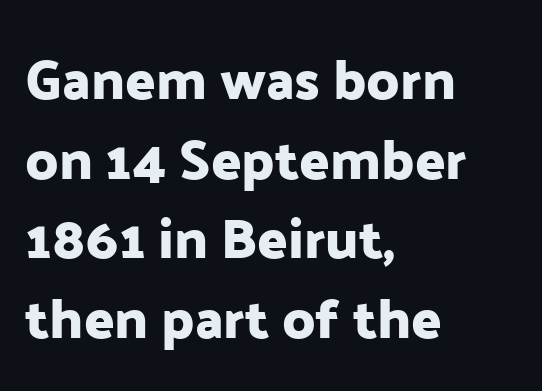
Italic? Not at all — the glyphs are vertical. Short and long lines alike share a common starting point at left. The horizontal fit of the characters is conventional and even. The rendering uses a moderate line-height, typical for paragraphs. The string is rendered with underlining switched off.
